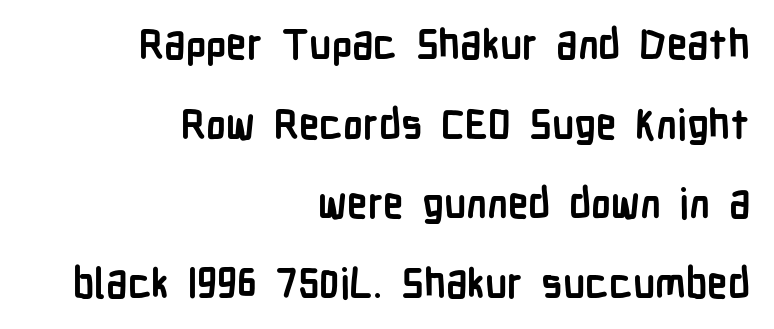
The image shows 41 px semibold, condensed sans-serif type, upright; set right-aligned, loose line spacing (1.94x), normal letter spacing, not underlined; low stroke contrast and a medium x-height.
